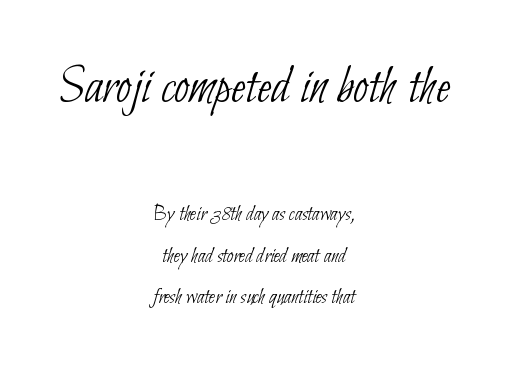
Q: Is the text bold? A: No.
Q: Is the typeface a serif or a sans-serif typeface? A: Sans-serif.
Q: Is the text underlined? A: No.
Q: How is the paragraph aligned? A: Centered.
Q: Is the spacing between letters normal or unusually wide? A: Normal.
Q: Is the spacing between lines tight, normal or loose? A: Loose.
Q: Which block of text is set in a larger size, the first (top) or the second (bottom)? A: The first (top) one.
Q: Width (condensed, normal, or wide)? A: Condensed.
Q: Stroke contrast? A: Low.
Q: x-height? A: Small.
Q: Monospaced? A: No.
